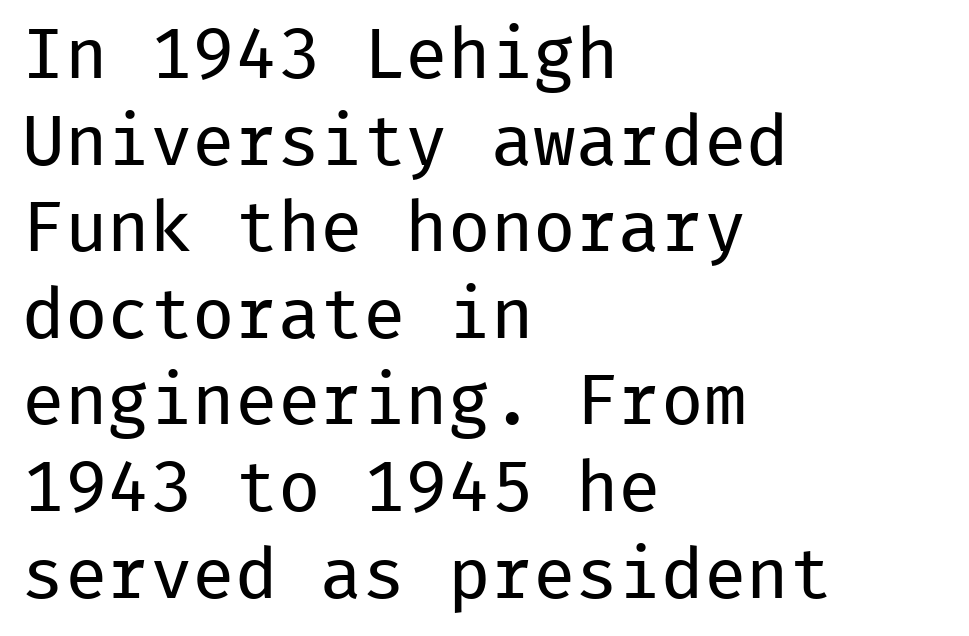
Q: Is the text bold? A: No.
Q: Is the text italic (slanted)? A: No, it is upright.
Q: Is the typeface a serif or a sans-serif typeface? A: Sans-serif.
Q: Is the text underlined? A: No.
Q: How is the paragraph aligned? A: Left-aligned.
Q: Is the spacing between letters normal or unusually wide? A: Normal.
Q: Width (condensed, normal, or wide)? A: Normal.
Q: Stroke contrast? A: Low.
Q: x-height? A: Medium.
Q: Monospaced? A: Yes.
